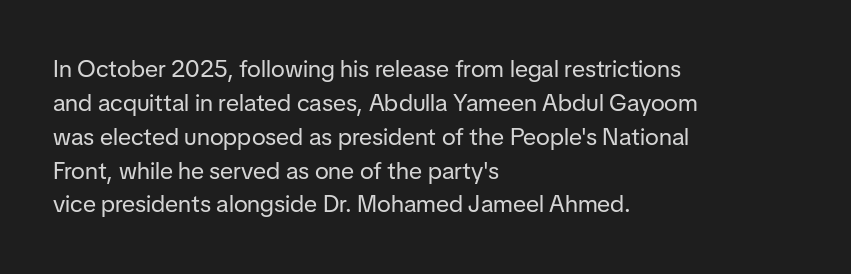
Decoration check: the copy has no underline. Teacher's note: observe the even left margin — that is flush-left alignment. Interline gaps are of average width in this sample. No chunkiness to these letters — they're not bold. These lines were composed using upright roman letters.
